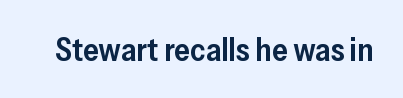
{"serif": "no", "italic": "no", "bold": "semi", "weight": "semibold", "width": "normal", "stroke_contrast": "low", "x_height": "medium", "monospaced": "no", "underline": "no", "letter_spacing": "normal", "letter_spacing_em": 0.0, "glyph_px": 32}
